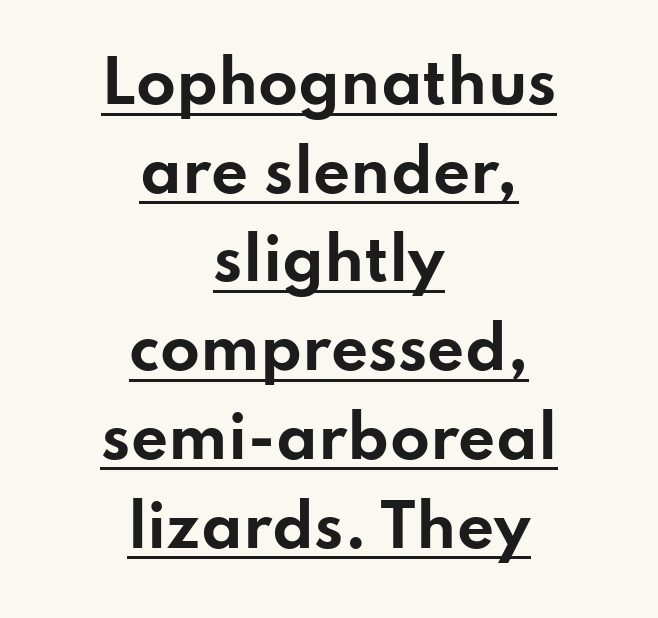
Q: Is the text bold? A: Yes.
Q: Is the text italic (slanted)? A: No, it is upright.
Q: Is the typeface a serif or a sans-serif typeface? A: Sans-serif.
Q: Is the text underlined? A: Yes.
Q: How is the paragraph aligned? A: Centered.
Q: Is the spacing between letters normal or unusually wide? A: Normal.
Q: Is the spacing between lines tight, normal or loose? A: Normal.
Q: Width (condensed, normal, or wide)? A: Wide.
Q: Stroke contrast? A: Low.
Q: x-height? A: Small.
Q: Monospaced? A: No.
